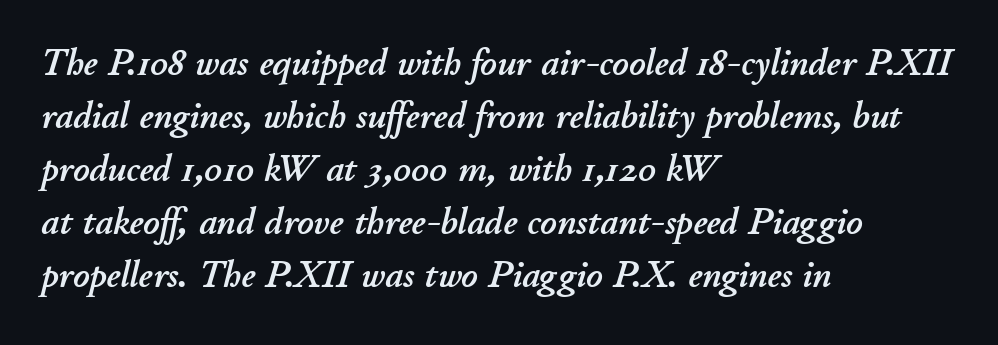
The image shows 39 px text type, italic (leaning right); set left-aligned, normal line spacing (1.36x), normal letter spacing, not underlined; low stroke contrast and a small x-height.
